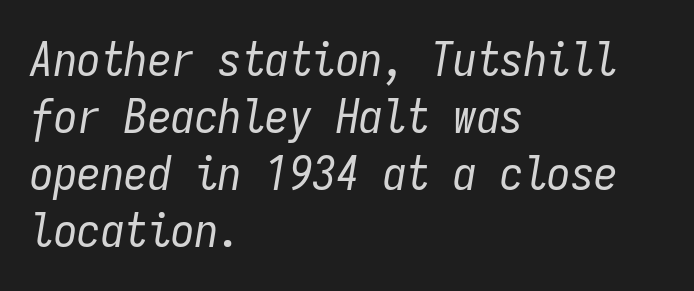
{"italic": "yes", "lean": "right", "slant_degrees": 9, "bold": "no", "weight": "regular", "width": "condensed", "stroke_contrast": "low", "x_height": "medium", "monospaced": "yes", "underline": "no", "align": "left", "line_spacing_ratio": 1.21, "letter_spacing": "normal", "letter_spacing_em": 0.0, "glyph_px": 47}
